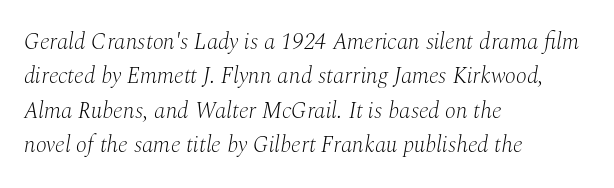
{"italic": "yes", "lean": "right", "slant_degrees": 10, "bold": "no", "underline": "no", "align": "left", "line_spacing": "normal", "line_spacing_ratio": 1.5, "letter_spacing": "normal", "letter_spacing_em": 0.0, "glyph_px": 23}
